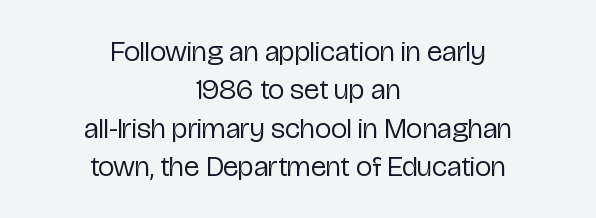
Between one letter and the next there's only the usual sliver of space. The rendering uses natural spacing where letterforms have individual widths. Does the leading feel generous? No, just average. The typesetter chose a symmetrical, centered arrangement here. Bare-footed words on every line. Posture: vertical.
